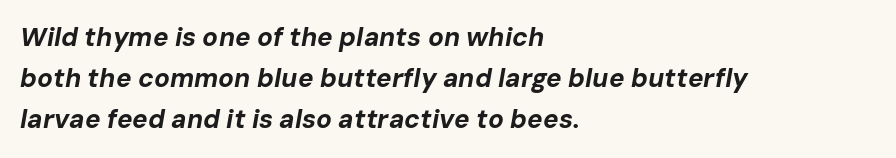
Q: Is the text bold? A: Yes.
Q: Is the text italic (slanted)? A: Yes, it leans right by about 10 degrees.
Q: Is the text underlined? A: No.
Q: How is the paragraph aligned? A: Left-aligned.
Q: Is the spacing between letters normal or unusually wide? A: Normal.
Q: Is the spacing between lines tight, normal or loose? A: Normal.
